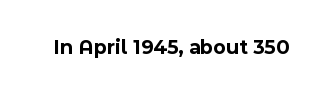
Q: Is the text bold? A: Yes.
Q: Is the text italic (slanted)? A: No, it is upright.
Q: Is the text underlined? A: No.
Q: Is the spacing between letters normal or unusually wide? A: Normal.
